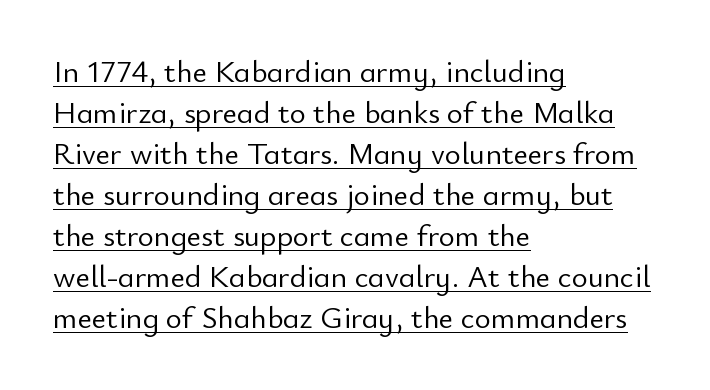
{"serif": "no", "italic": "no", "bold": "no", "weight": "light", "width": "normal", "stroke_contrast": "low", "x_height": "small", "monospaced": "no", "underline": "yes", "align": "left", "line_spacing": "normal", "line_spacing_ratio": 1.32, "letter_spacing": "normal", "letter_spacing_em": 0.0, "glyph_px": 31}
